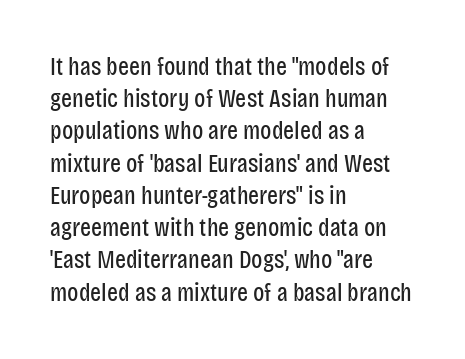
{"italic": "no", "bold": "no", "underline": "no", "align": "left", "line_spacing_ratio": 1.24, "letter_spacing": "normal", "letter_spacing_em": 0.0, "glyph_px": 26}
